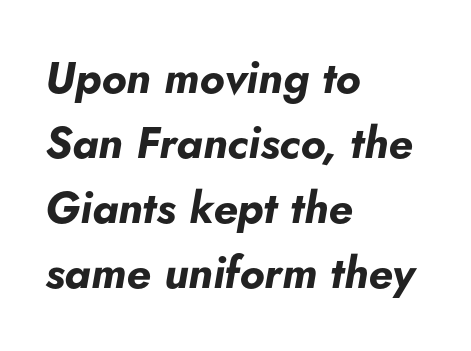
If you drew a ruler down the left edge, every line would touch it. Standard letterfit; no display-style spreading of the glyphs. Reading down the column, the eye jumps a familiar distance to each next line. Thick stems and heavy bowls — unmistakably bold. Descenders hang freely into open space. A typesetter would call this proportional, since set widths differ per character.
